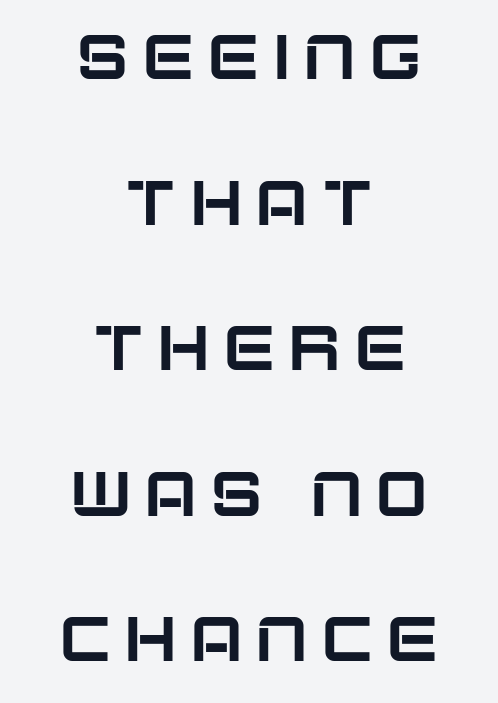
Q: Is the text italic (slanted)? A: No, it is upright.
Q: Is the typeface a serif or a sans-serif typeface? A: Sans-serif.
Q: Is the text underlined? A: No.
Q: How is the paragraph aligned? A: Centered.
Q: Is the spacing between letters normal or unusually wide? A: Unusually wide.
Q: Is the spacing between lines tight, normal or loose? A: Loose.
Q: Width (condensed, normal, or wide)? A: Normal.
Q: Stroke contrast? A: Low.
Q: x-height? A: Large.
Q: Monospaced? A: No.
